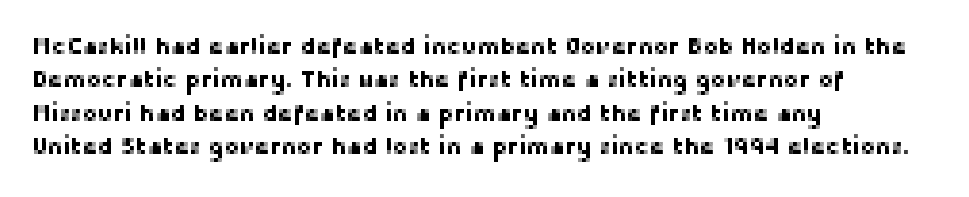
Q: Is the text italic (slanted)? A: No, it is upright.
Q: Is the text underlined? A: No.
Q: How is the paragraph aligned? A: Left-aligned.
Q: Is the spacing between letters normal or unusually wide? A: Normal.
Q: Is the spacing between lines tight, normal or loose? A: Normal.
